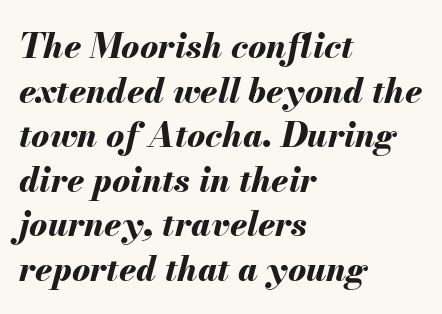
The image shows 34 px bold type, italic (leaning right); set left-aligned, normal line spacing (1.31x), normal letter spacing, not underlined; medium stroke contrast and a small x-height.
